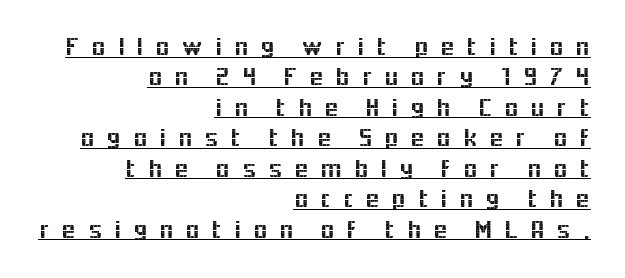
Q: Is the text italic (slanted)? A: No, it is upright.
Q: Is the text underlined? A: Yes.
Q: How is the paragraph aligned? A: Right-aligned.
Q: Is the spacing between letters normal or unusually wide? A: Unusually wide.
